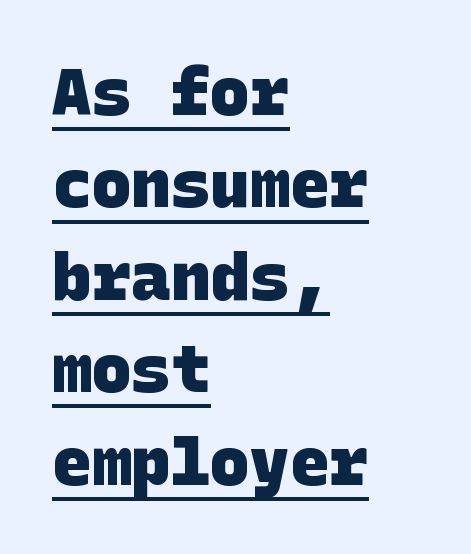
{"serif": "no", "bold": "yes", "weight": "heavy", "width": "normal", "stroke_contrast": "low", "x_height": "large", "underline": "yes", "align": "left", "line_spacing": "normal", "line_spacing_ratio": 1.4, "letter_spacing": "normal", "letter_spacing_em": 0.0, "glyph_px": 66}
